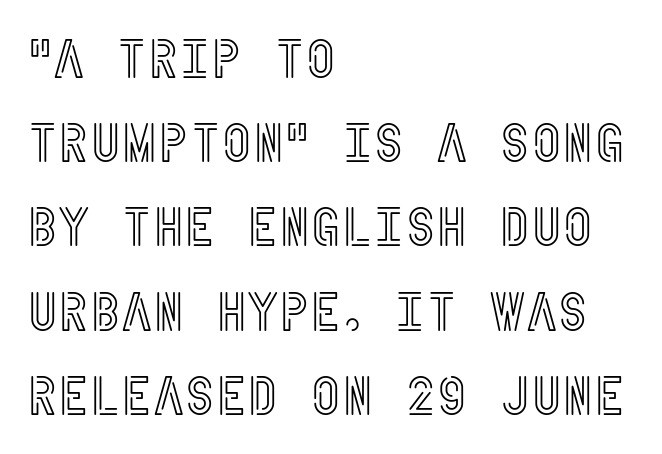
The image shows 54 px condensed type, upright; set left-aligned, normal line spacing (1.56x), normal letter spacing, not underlined; a large x-height.
